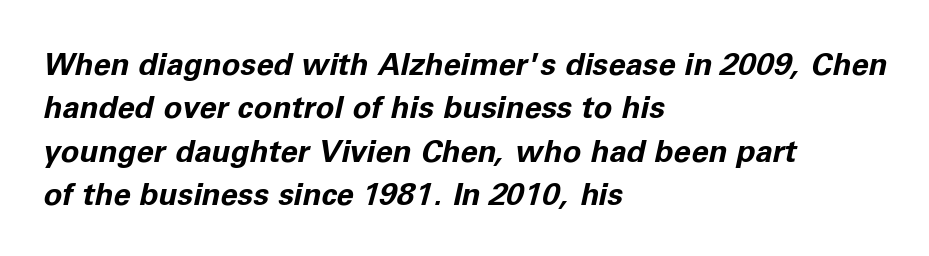
The image shows 31 px bold type, italic (leaning right); set left-aligned, normal line spacing (1.4x), normal letter spacing, not underlined; low stroke contrast and a medium x-height.
